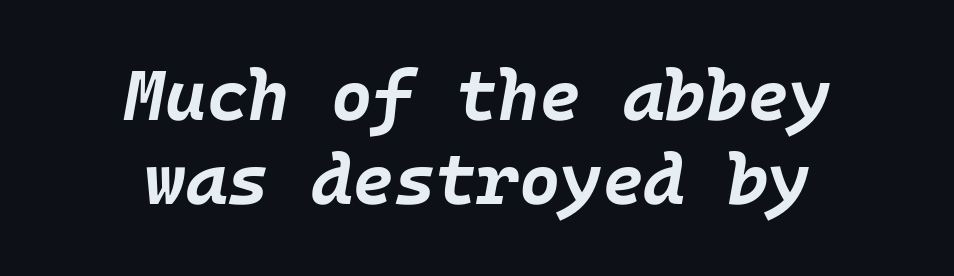
Characters follow at the spacing the type designer built in. Slant detected: the letters are inclined. Heavy, bold letterforms. The area under the type is left untouched. Layout note: lines centered.
